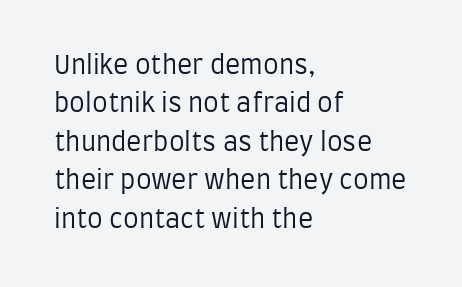
Q: Is the text bold? A: No.
Q: Is the text italic (slanted)? A: No, it is upright.
Q: Is the text underlined? A: No.
Q: How is the paragraph aligned? A: Left-aligned.
Q: Is the spacing between letters normal or unusually wide? A: Normal.
Q: Is the spacing between lines tight, normal or loose? A: Normal.
